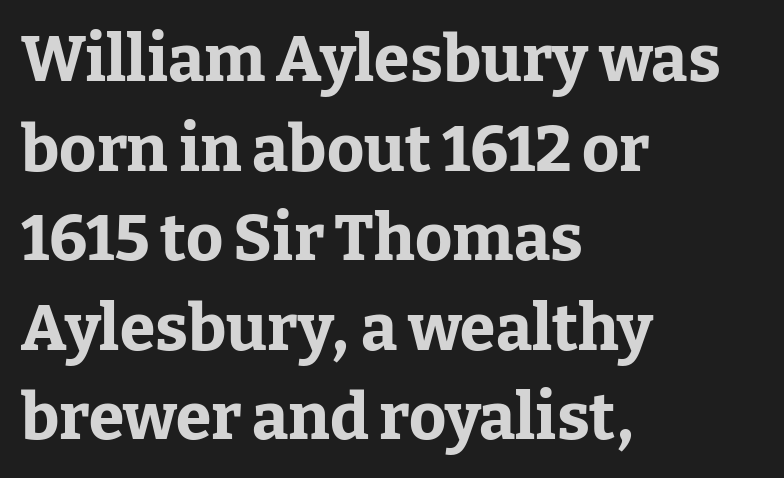
The image shows 64 px bold serif type, upright; set left-aligned, normal line spacing (1.4x), normal letter spacing, not underlined; low stroke contrast and a medium x-height.
